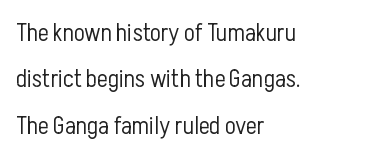
{"italic": "no", "bold": "no", "underline": "no", "align": "left", "line_spacing_ratio": 1.86, "letter_spacing": "normal", "letter_spacing_em": 0.0, "glyph_px": 25}
